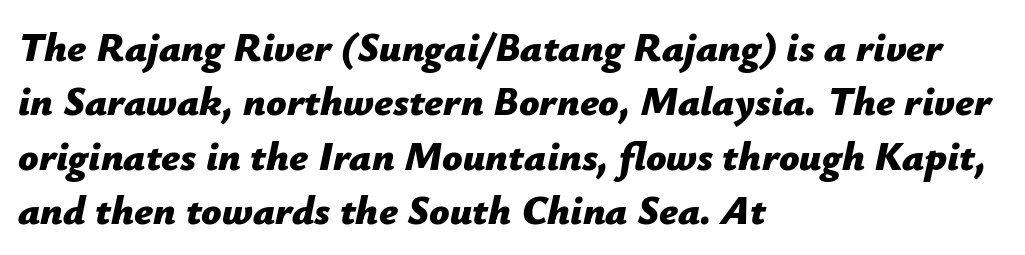
Left-aligned paragraph, ragged on the right. These lines sit exactly where default settings would place them. Every letter is thick-stroked: bold, no question. A typesetter would mark this as italic. Spacing verdict: proportional, widths tailored to each character.
